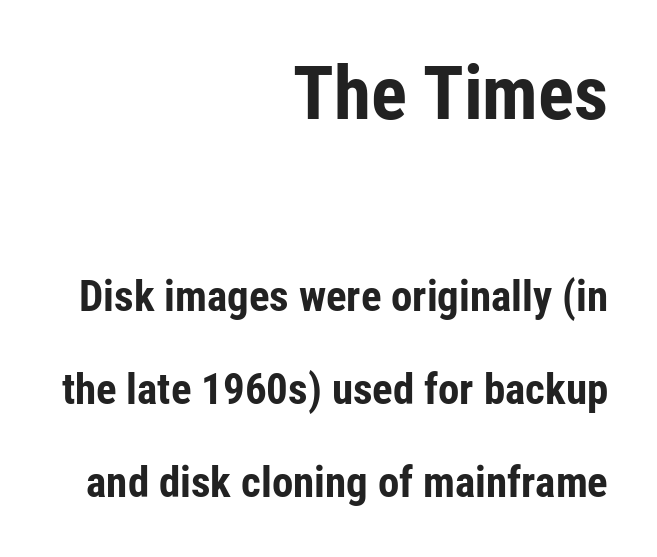
The image shows 75 px bold, condensed sans-serif type, upright; set right-aligned, loose line spacing (2.16x), normal letter spacing, not underlined; the first (top) block is 1.74x larger; low stroke contrast and a medium x-height.
